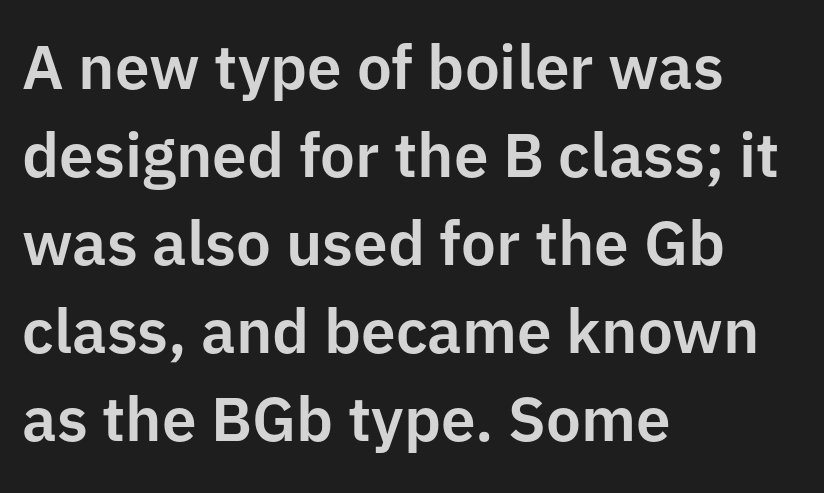
The rendering shows plain stroke endings on the letterforms — a sans-serif design. The line texture is even and compact thanks to regular tracking. You could not count columns in this text — the font is proportionally spaced. Underline: absent. Every row of glyphs begins at an identical x-position on the left. This block has exactly the height ordinary leading produces.
